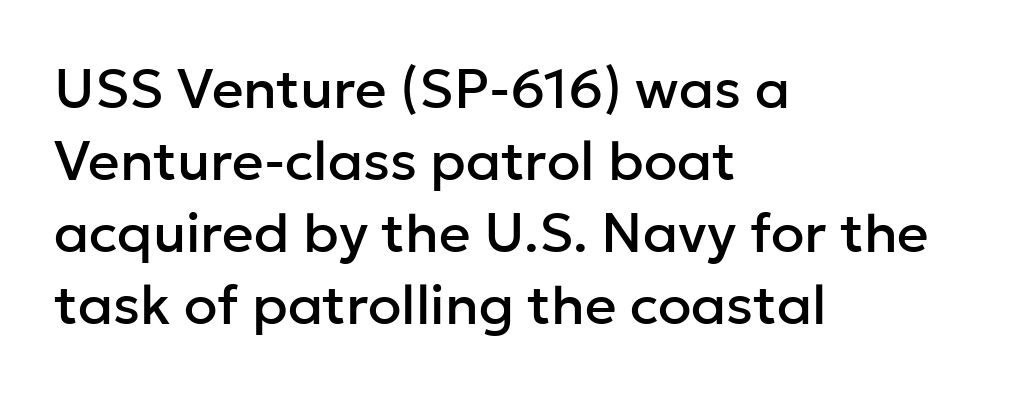
The image shows 55 px sans-serif type, upright; set left-aligned, normal line spacing (1.31x), normal letter spacing, not underlined; low stroke contrast and a medium x-height.
